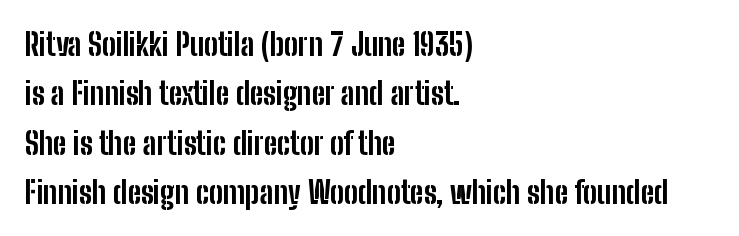
The image shows 31 px bold, condensed sans-serif type, upright; set left-aligned, normal line spacing (1.59x), normal letter spacing, not underlined; low stroke contrast and a medium x-height.
